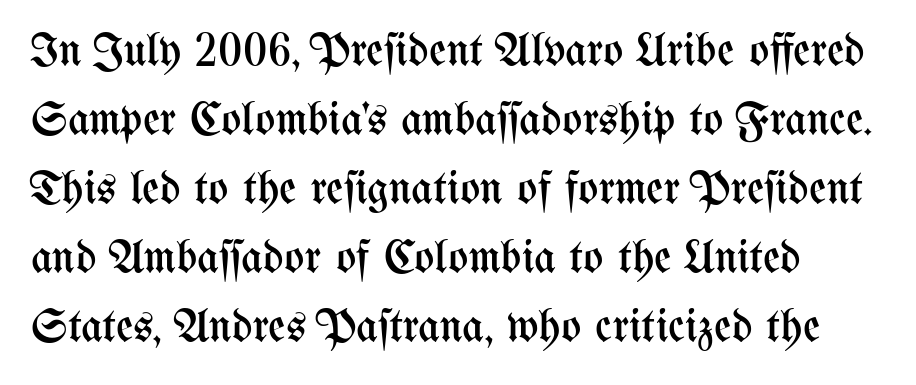
The image shows 47 px regular-weight, condensed type, upright; set normal line spacing (1.47x), normal letter spacing, not underlined; medium stroke contrast and a medium x-height.
